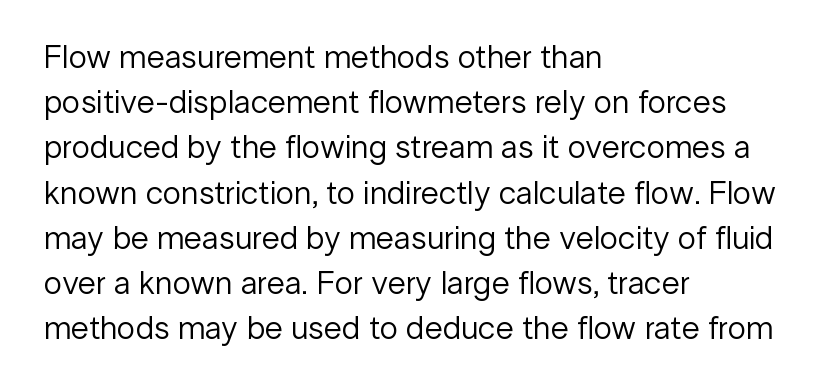
The image shows 33 px regular-weight sans-serif type, upright; set left-aligned, normal line spacing (1.37x), normal letter spacing, not underlined; low stroke contrast and a medium x-height.
